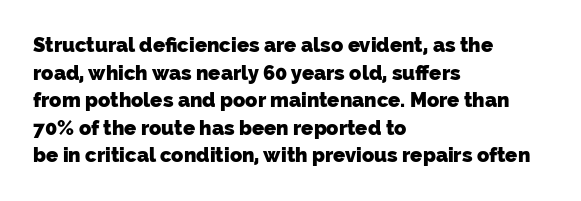
{"bold": "yes", "underline": "no", "align": "left", "line_spacing": "normal", "line_spacing_ratio": 1.38, "letter_spacing": "normal", "letter_spacing_em": 0.0, "glyph_px": 20}
